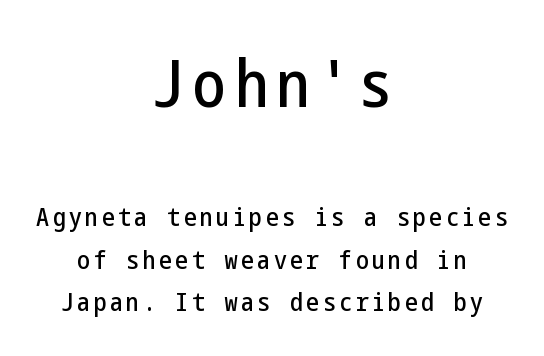
Posture: upright roman. Rows of type keep a routine distance in the vertical direction. Words float on clear page, feet unadorned. This sample is center-justified, so both line endings float freely. Scale decreases going downward across the two blocks. Serifs: no, the terminals of the letterforms are clean.
